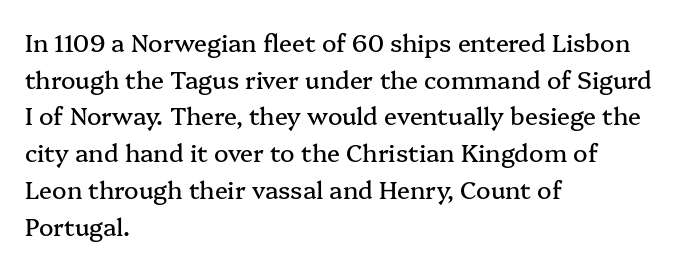
{"italic": "no", "underline": "no", "align": "left", "line_spacing": "normal", "line_spacing_ratio": 1.53, "letter_spacing": "normal", "letter_spacing_em": 0.0, "glyph_px": 24}
